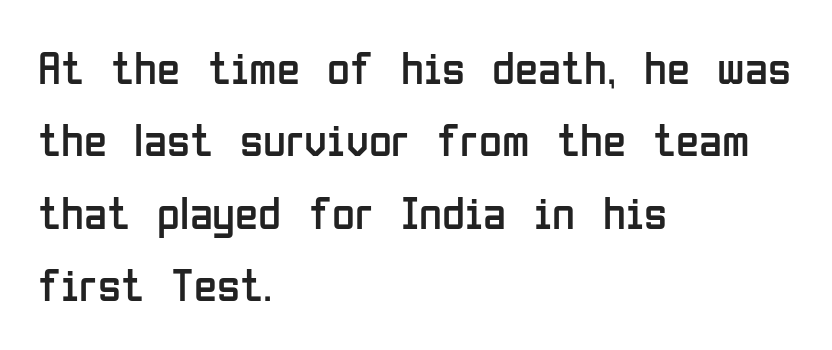
Q: Is the text bold? A: No.
Q: Is the text italic (slanted)? A: No, it is upright.
Q: Is the typeface a serif or a sans-serif typeface? A: Sans-serif.
Q: Is the text underlined? A: No.
Q: How is the paragraph aligned? A: Left-aligned.
Q: Is the spacing between letters normal or unusually wide? A: Normal.
Q: Is the spacing between lines tight, normal or loose? A: Normal.
Q: Width (condensed, normal, or wide)? A: Condensed.
Q: Stroke contrast? A: Low.
Q: x-height? A: Medium.
Q: Monospaced? A: No.
